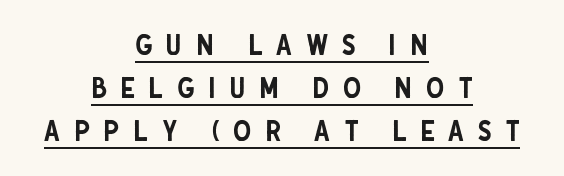
{"serif": "no", "italic": "no", "width": "condensed", "stroke_contrast": "low", "x_height": "large", "monospaced": "no", "underline": "yes", "align": "center", "line_spacing": "normal", "line_spacing_ratio": 1.48, "letter_spacing": "wide", "letter_spacing_em": 0.46, "glyph_px": 29}
